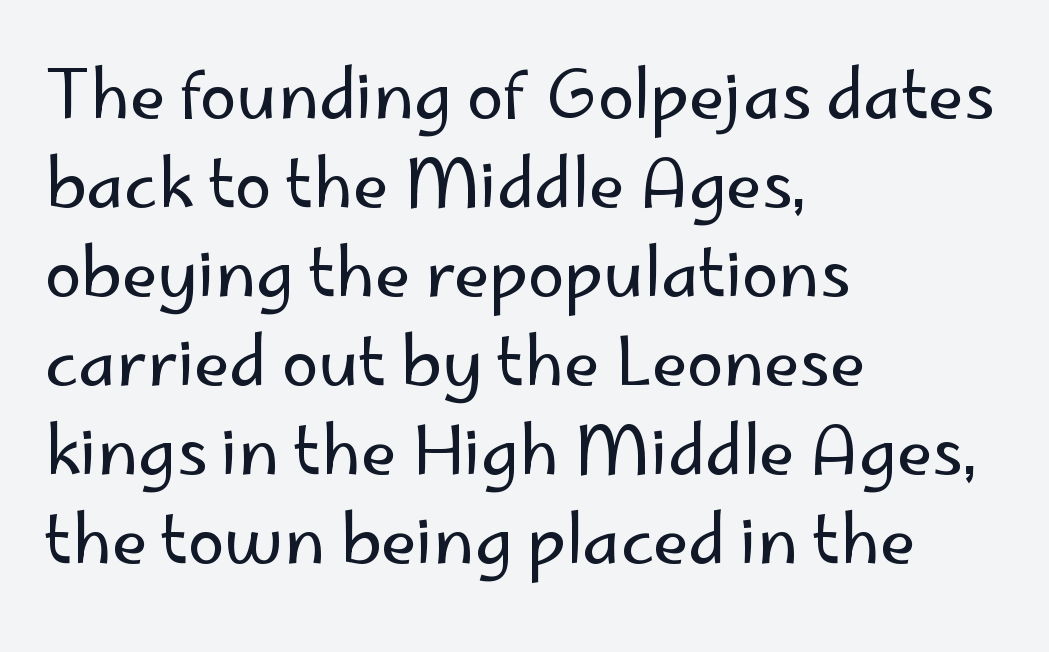
{"serif": "no", "italic": "no", "bold": "no", "weight": "regular", "width": "normal", "stroke_contrast": "low", "x_height": "small", "monospaced": "no", "underline": "no", "align": "left", "line_spacing": "normal", "line_spacing_ratio": 1.35, "letter_spacing": "normal", "letter_spacing_em": 0.0, "glyph_px": 66}
